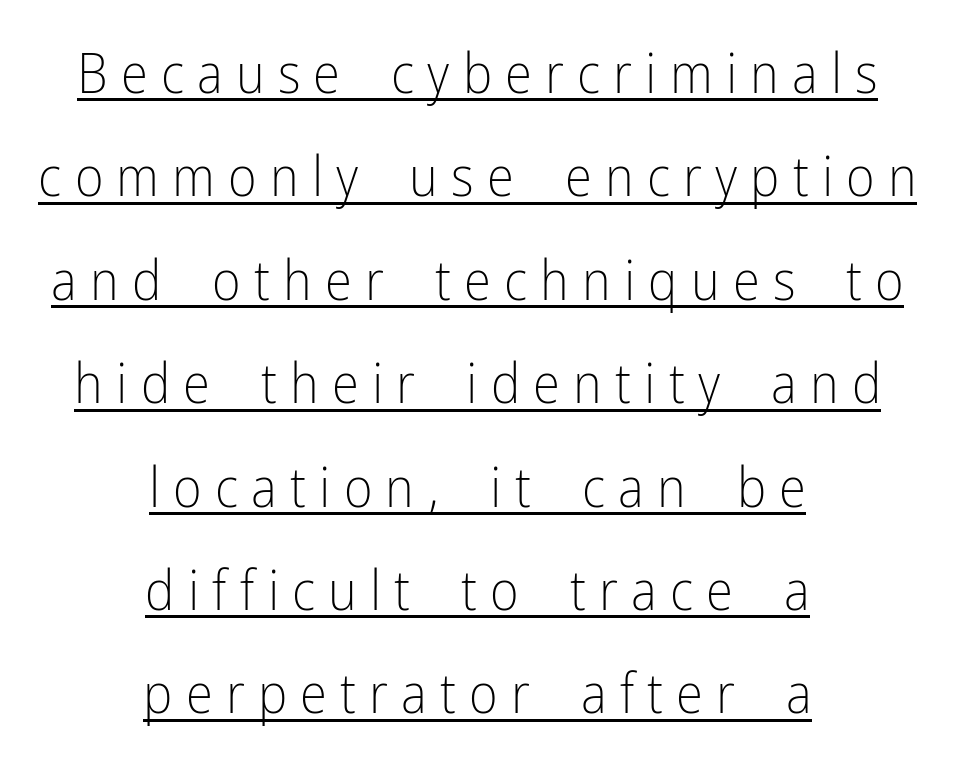
One-word summary of the alignment: center. These glyphs show unthickened strokes, regular width or finer. If you drew a line through each stem, it would be perfectly vertical. This rendering widens character spacing well past its baseline value.
